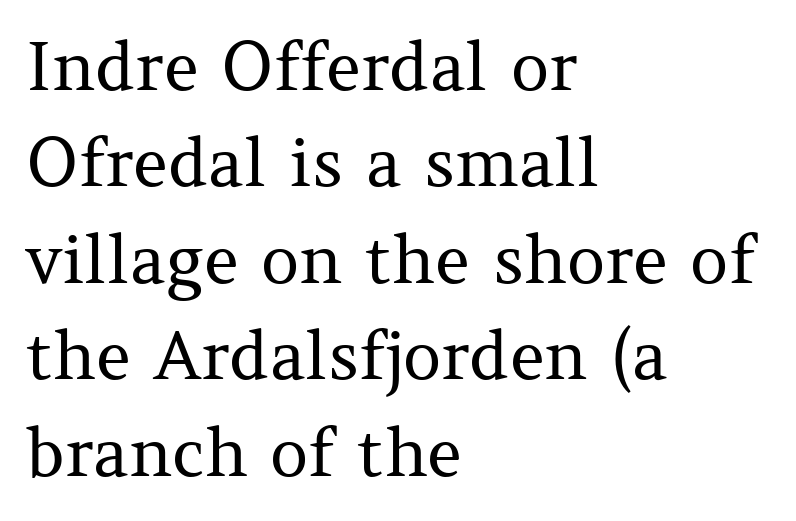
{"serif": "yes", "italic": "no", "bold": "no", "weight": "regular", "width": "normal", "stroke_contrast": "medium", "x_height": "medium", "monospaced": "no", "underline": "no", "align": "left", "line_spacing": "normal", "line_spacing_ratio": 1.44, "letter_spacing": "normal", "letter_spacing_em": 0.0, "glyph_px": 67}
